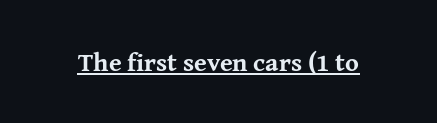
Q: Is the text bold? A: Yes.
Q: Is the text italic (slanted)? A: No, it is upright.
Q: Is the text underlined? A: Yes.
Q: Is the spacing between letters normal or unusually wide? A: Normal.
